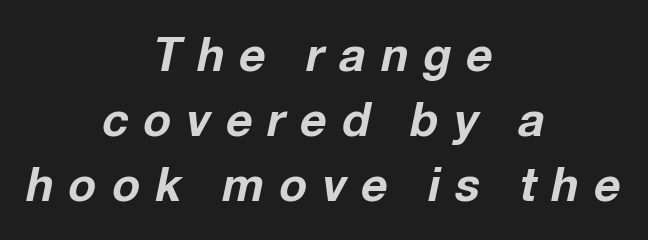
The image shows 46 px bold type, italic (leaning right); set centered, normal line spacing (1.41x), unusually wide letter spacing (+0.33 em), not underlined; low stroke contrast and a medium x-height.
